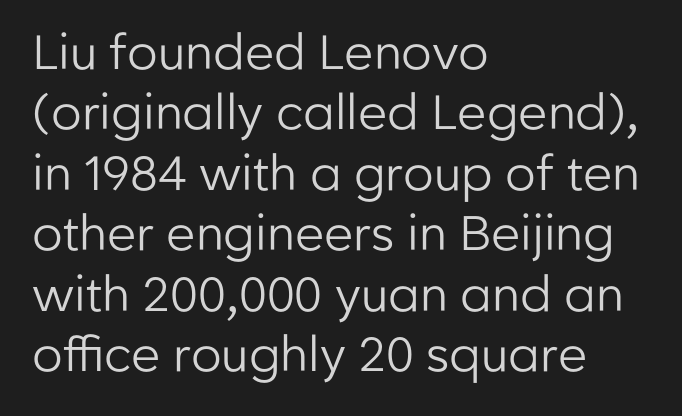
The image shows 48 px regular-weight sans-serif type, upright; set left-aligned, normal line spacing (1.26x), normal letter spacing, not underlined; low stroke contrast and a medium x-height.
